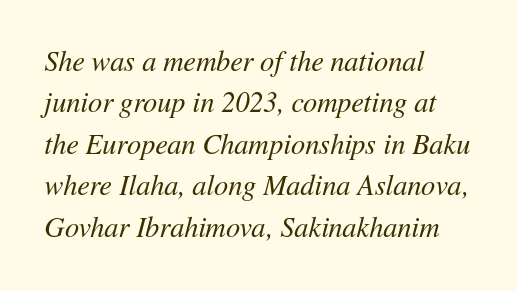
{"italic": "yes", "lean": "right", "slant_degrees": 11, "bold": "no", "weight": "regular", "width": "normal", "stroke_contrast": "medium", "x_height": "medium", "monospaced": "no", "underline": "no", "align": "left", "line_spacing": "normal", "line_spacing_ratio": 1.48, "letter_spacing": "normal", "letter_spacing_em": 0.0, "glyph_px": 28}
